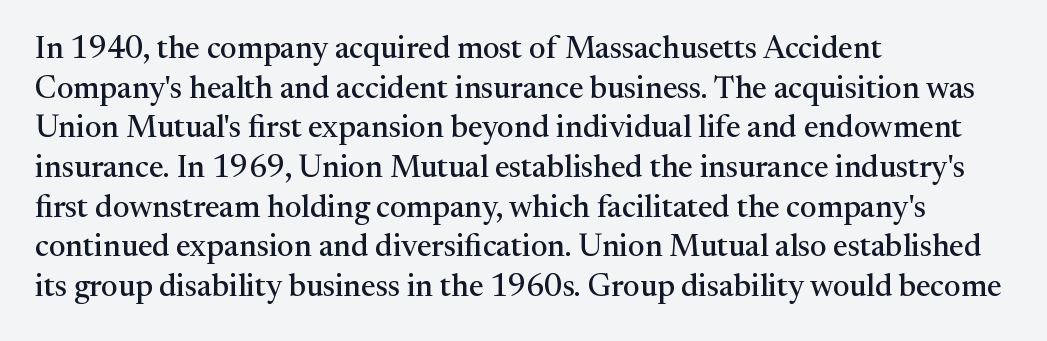
Here the glyphs are tracked normally, forming tight word shapes. When letters stand straight like this, we call the style roman or upright. Examine the stroke ends and you'll spot serifs. Unmarked baselines from the first word to the last.
